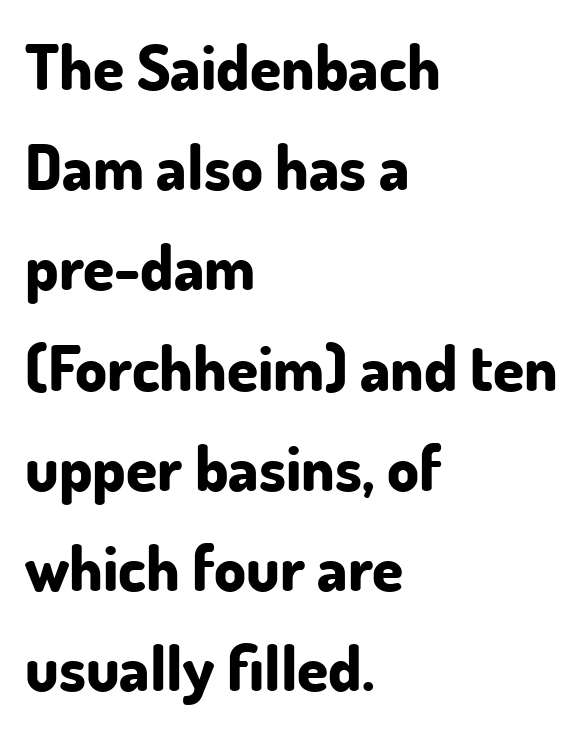
Notice how descenders clear the ascenders below comfortably — that's standard leading. This rendering leaves character spacing at its baseline value. Alignment: flush left. Heavy, bold letterforms. Classification — sans serif.
